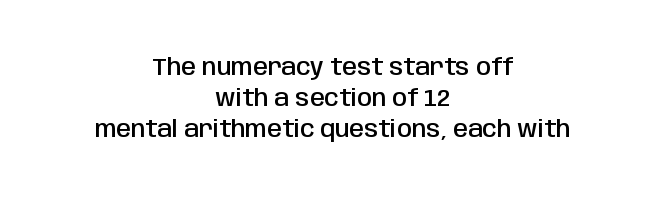
Unlike italic type, these characters show no tilt at all. The compositor balanced each line on the midline. Look at the tracking — it's just the regular setting, nothing added. Plain, unruled lines of type. The sample has been set in demibold, a notch under bold.
